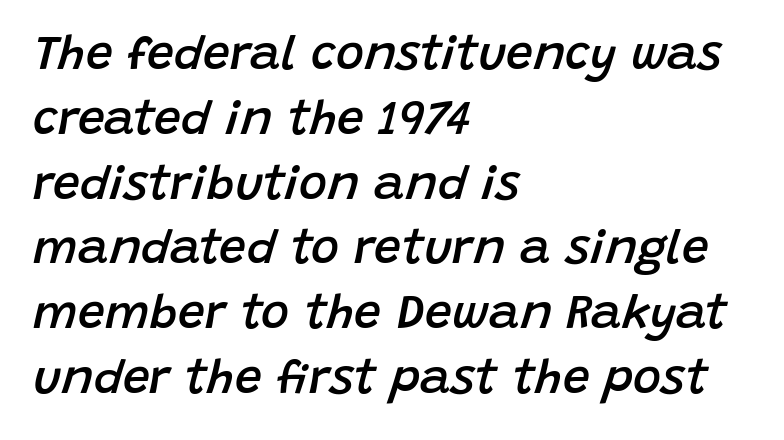
Q: Is the text bold? A: Semi-bold.
Q: Is the text italic (slanted)? A: Yes, it leans right by about 15 degrees.
Q: Is the text underlined? A: No.
Q: How is the paragraph aligned? A: Left-aligned.
Q: Is the spacing between letters normal or unusually wide? A: Normal.
Q: Is the spacing between lines tight, normal or loose? A: Normal.
Q: Width (condensed, normal, or wide)? A: Normal.
Q: Stroke contrast? A: Low.
Q: x-height? A: Large.
Q: Monospaced? A: No.
